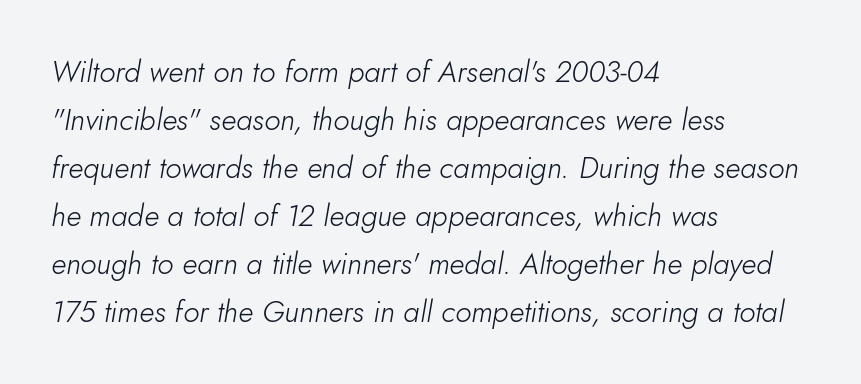
Q: Is the text bold? A: No.
Q: Is the text italic (slanted)? A: Yes, it leans right by about 10 degrees.
Q: Is the text underlined? A: No.
Q: How is the paragraph aligned? A: Left-aligned.
Q: Is the spacing between letters normal or unusually wide? A: Normal.
Q: Is the spacing between lines tight, normal or loose? A: Normal.
Q: Width (condensed, normal, or wide)? A: Normal.
Q: Stroke contrast? A: Low.
Q: x-height? A: Small.
Q: Monospaced? A: No.
